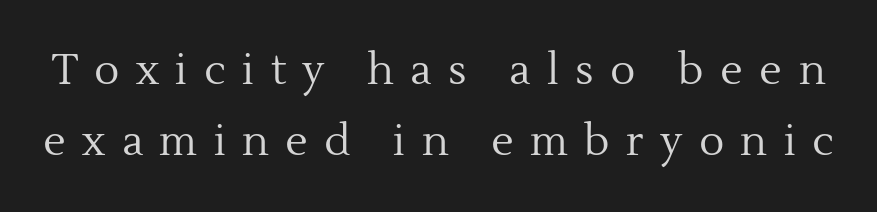
{"serif": "yes", "italic": "no", "bold": "no", "weight": "regular", "width": "normal", "x_height": "medium", "monospaced": "no", "underline": "no", "line_spacing": "normal", "line_spacing_ratio": 1.68, "letter_spacing": "wide", "letter_spacing_em": 0.39, "glyph_px": 42}
